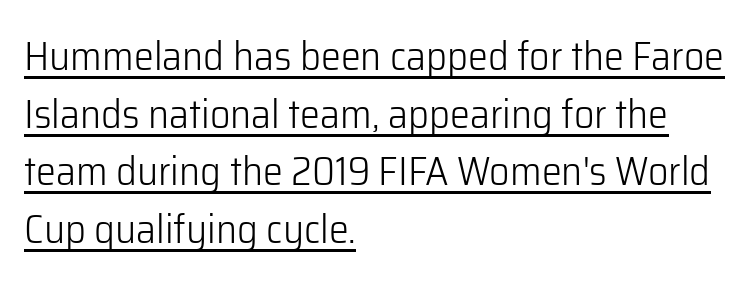
The type family on display is of the sans-serif kind. Weight: not bold — regular or lighter. Ascenders rise straight up at ninety degrees. Which margin do the lines hug? The left one — the right edge is uneven. The letters sit at their default tracking, neither squeezed nor spread. Is this a fixed-width face? No — the glyphs have proportional, varying widths.
